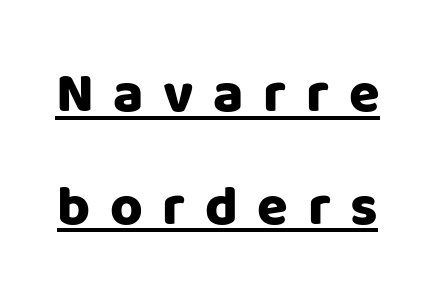
Think of a printed novel: that variable character pitch is what you see here. Posture: upright roman. Descenders here cross a horizontal rule under the line. The rendering inserts visible extra space after every character. In terms of leading, this rendering errs on the spacious side. To sum up the face: it is a sans, with no serifs.
